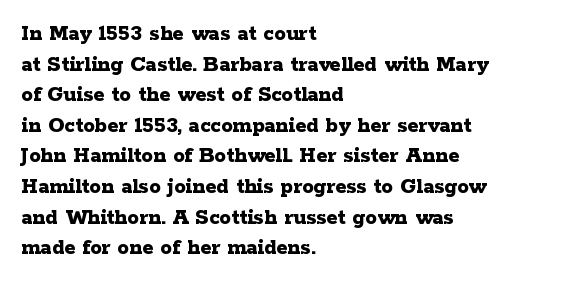
Nobody touched the tracking dial on this one. Heft: maximum for text — a bold. The rendering anchors every line to the left-hand side. The line-height multiplier appears to be the usual default.
